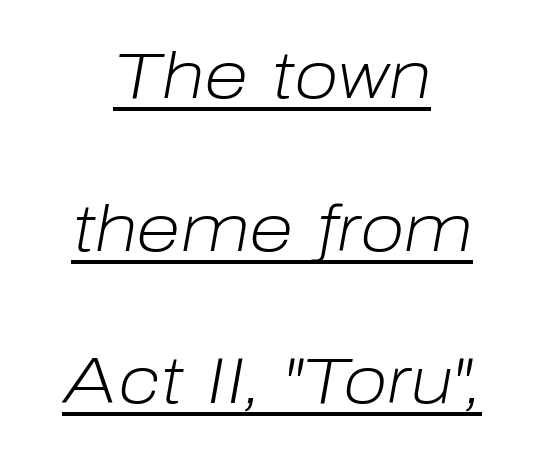
The image shows 65 px light type, italic (leaning right); set centered, loose line spacing (2.35x), normal letter spacing, underlined; low stroke contrast and a medium x-height.
